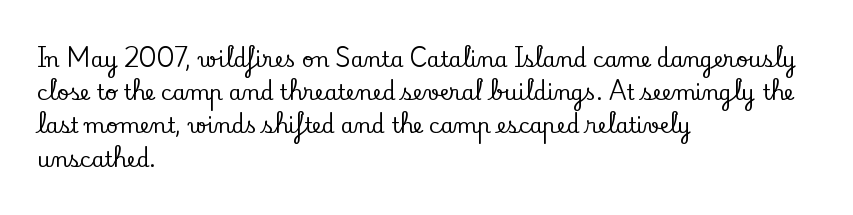
{"italic": "no", "underline": "no", "align": "left", "line_spacing": "normal", "line_spacing_ratio": 1.58, "letter_spacing": "normal", "letter_spacing_em": 0.0, "glyph_px": 21}
